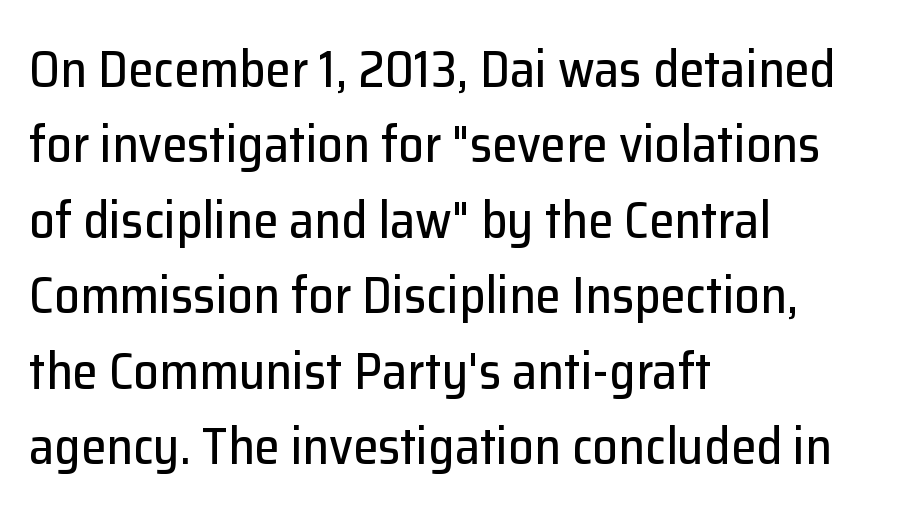
The image shows 51 px sans-serif type, upright; set left-aligned, normal line spacing (1.48x), normal letter spacing, not underlined; low stroke contrast and a medium x-height.
